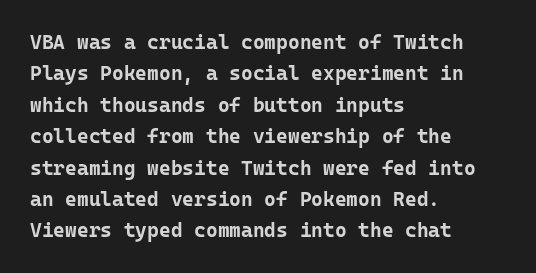
Ascenders rise straight up at ninety degrees. Just letters on the line, the space beneath them empty. Normally led — the rows are evenly, conventionally spaced. Here the glyphs are tracked normally, forming tight word shapes. The characters look thick and weighty, a clear bold.
